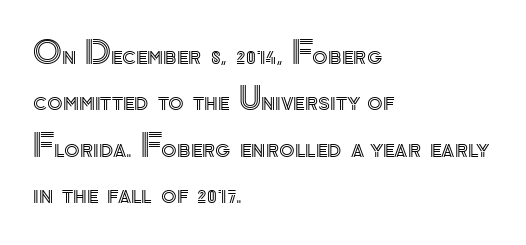
{"italic": "no", "width": "normal", "x_height": "small", "monospaced": "no", "underline": "no", "align": "left", "line_spacing": "normal", "line_spacing_ratio": 1.45, "letter_spacing": "normal", "letter_spacing_em": 0.0, "glyph_px": 32}
